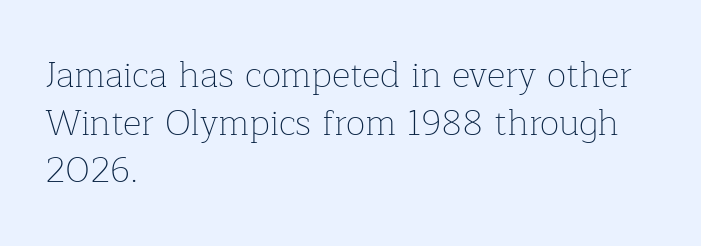
The image shows 36 px thin serif type, upright; set left-aligned, normal line spacing (1.32x), normal letter spacing, not underlined; low stroke contrast and a medium x-height.
